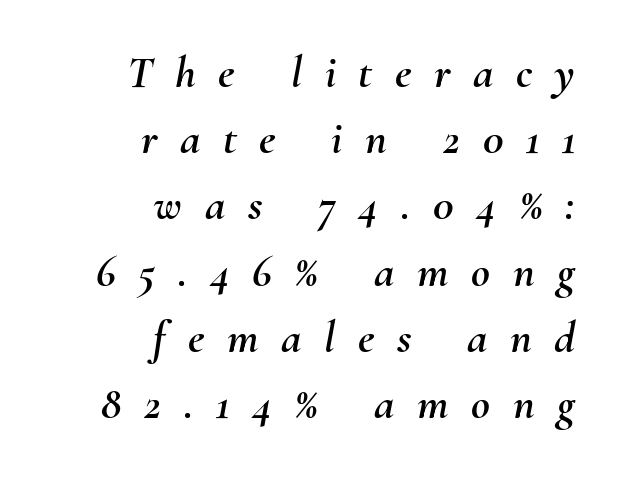
Caption: multi-line text, flush right, ragged left. These lines are rendered in a variable-pitch font. The rendering inserts visible extra space after every character. Whoever set this chose a conventional vertical rhythm. These lines were composed using italics. The strip under each line holds only bare page.
